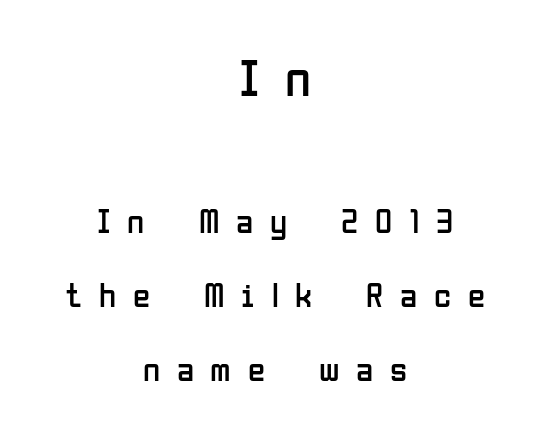
{"serif": "no", "italic": "no", "bold": "no", "weight": "regular", "width": "condensed", "stroke_contrast": "low", "x_height": "medium", "monospaced": "no", "underline": "no", "align": "center", "line_spacing": "loose", "line_spacing_ratio": 2.11, "letter_spacing": "wide", "letter_spacing_em": 0.48, "larger_block": "first", "size_ratio": 1.51, "glyph_px": 53}
